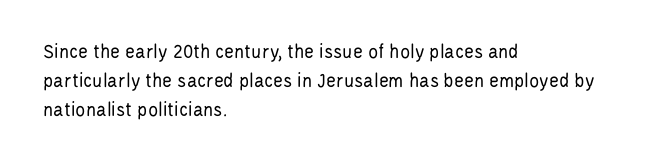
{"italic": "no", "bold": "no", "underline": "no", "align": "left", "line_spacing": "normal", "line_spacing_ratio": 1.39, "letter_spacing": "normal", "letter_spacing_em": 0.0, "glyph_px": 21}
